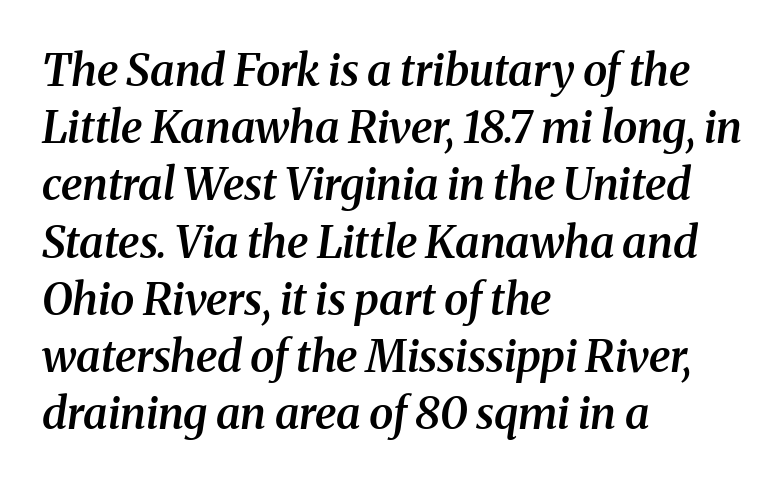
Q: Is the text bold? A: Semi-bold.
Q: Is the text italic (slanted)? A: Yes, it leans right by about 8 degrees.
Q: Is the typeface a serif or a sans-serif typeface? A: Serif.
Q: Is the text underlined? A: No.
Q: How is the paragraph aligned? A: Left-aligned.
Q: Is the spacing between letters normal or unusually wide? A: Normal.
Q: Is the spacing between lines tight, normal or loose? A: Normal.
Q: Width (condensed, normal, or wide)? A: Normal.
Q: Stroke contrast? A: Medium.
Q: x-height? A: Medium.
Q: Monospaced? A: No.
